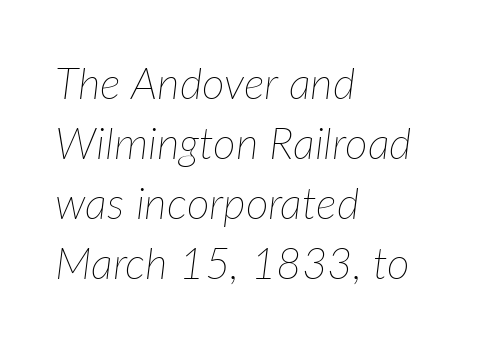
Characters follow at the spacing the type designer built in. The passage shown is not underscored anywhere. The passage shown is typed in a proportional face where columns would drift. Normally led — the rows are evenly, conventionally spaced.
